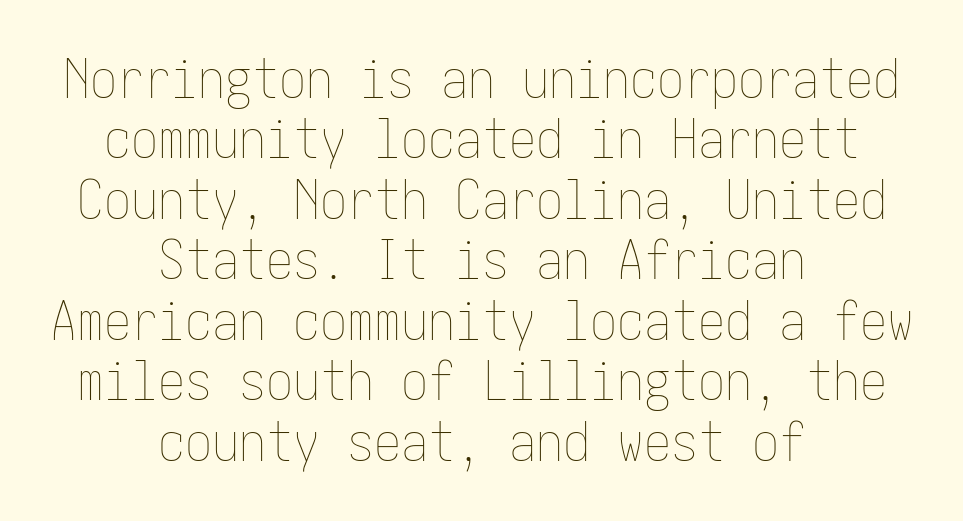
{"italic": "no", "bold": "no", "weight": "thin", "width": "condensed", "stroke_contrast": "low", "x_height": "medium", "underline": "no", "align": "center", "line_spacing": "tight", "line_spacing_ratio": 1.12, "letter_spacing": "normal", "letter_spacing_em": 0.0, "glyph_px": 54}
